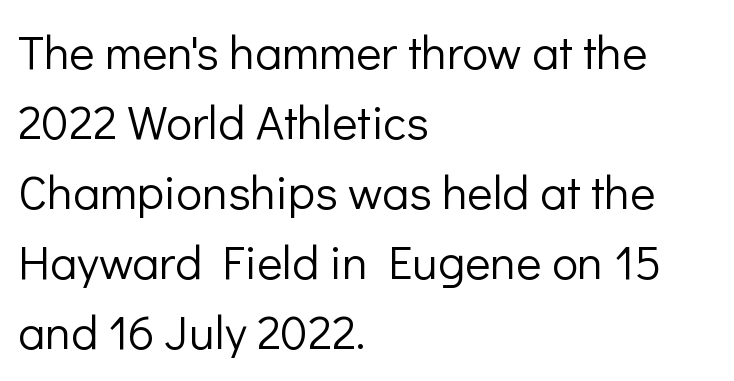
The image shows 48 px light sans-serif type, upright; set left-aligned, normal line spacing (1.46x), normal letter spacing, not underlined; low stroke contrast and a medium x-height.
